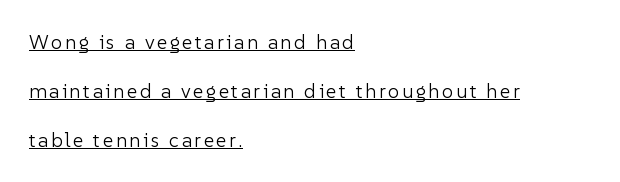
The image shows 20 px text type, upright; set left-aligned, loose line spacing (2.45x), underlined.
